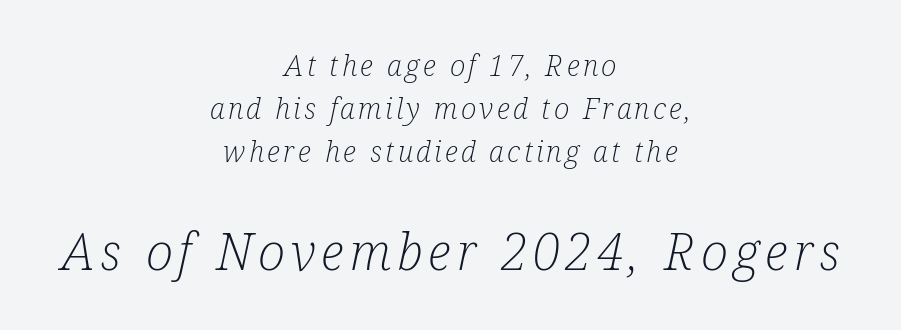
Q: Is the text bold? A: No.
Q: Is the text italic (slanted)? A: Yes, it leans right by about 12 degrees.
Q: Is the typeface a serif or a sans-serif typeface? A: Serif.
Q: Is the text underlined? A: No.
Q: How is the paragraph aligned? A: Centered.
Q: Is the spacing between lines tight, normal or loose? A: Normal.
Q: Which block of text is set in a larger size, the first (top) or the second (bottom)? A: The second (bottom) one.
Q: Width (condensed, normal, or wide)? A: Condensed.
Q: Stroke contrast? A: Low.
Q: x-height? A: Medium.
Q: Monospaced? A: No.
